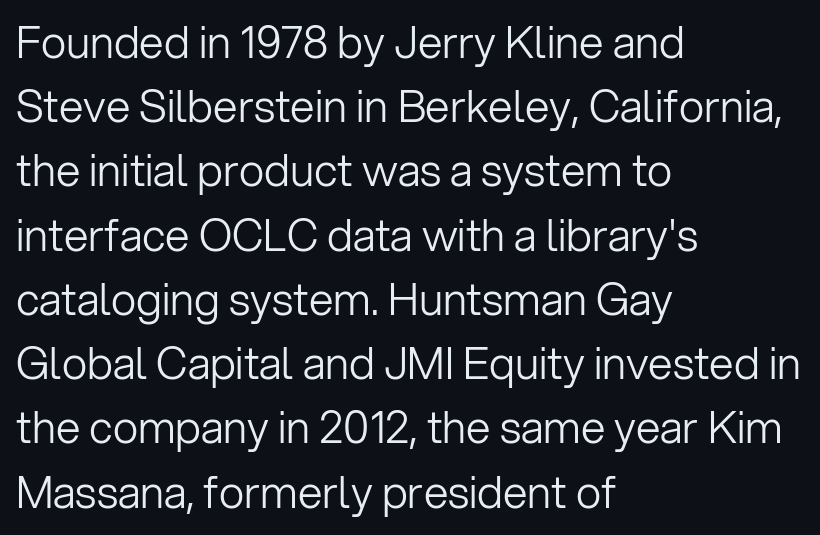
The rendering shows plain stroke endings on the letterforms — a sans-serif design. Character widths vary here, with narrow letters taking less room than wide ones. These lines keep a tight, regular rhythm from letter to letter. The font is comparable to plain body text, perhaps lighter.
